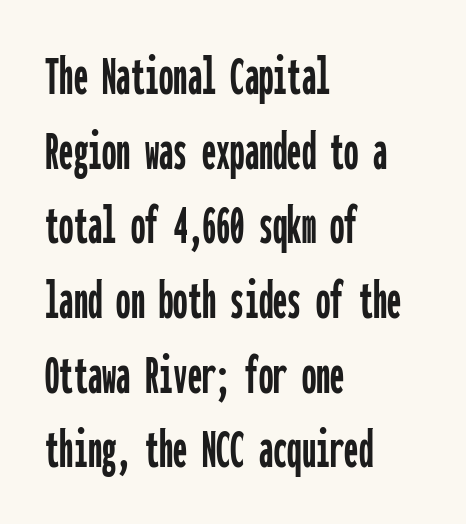
Clear beneath every line of the passage. Posture: vertical. Typeset ragged right — the left edge is the straight one. This sample uses plain, unmodified letter spacing. Fixed-width glyphs throughout — classic coding-font behaviour. You can tell from the bare stems that sans-serif type was used.
